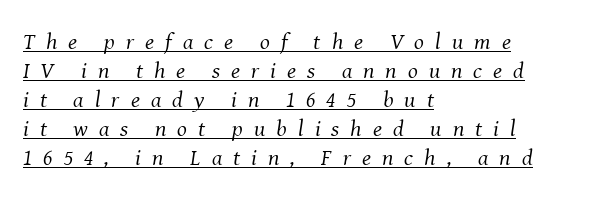
Is there much room between lines? A standard amount, neither cramped nor airy. These glyphs show unthickened strokes, regular width or finer. Loose tracking; the words dissolve into strings of separated letters. What decoration does the sample have? An underline.
